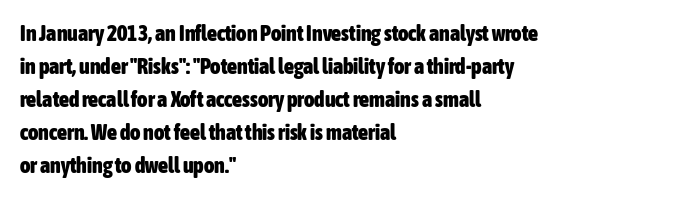
Q: Is the text bold? A: Yes.
Q: Is the text italic (slanted)? A: No, it is upright.
Q: Is the text underlined? A: No.
Q: How is the paragraph aligned? A: Left-aligned.
Q: Is the spacing between letters normal or unusually wide? A: Normal.
Q: Is the spacing between lines tight, normal or loose? A: Normal.
